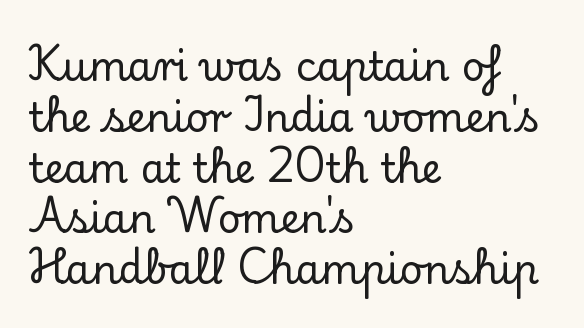
The type sits square on the baseline with zero lean. The glyphs are unaccompanied by any horizontal stroke below them. Leading: standard. Classification — serif. The passage shown is typed in a proportional face where columns would drift.
